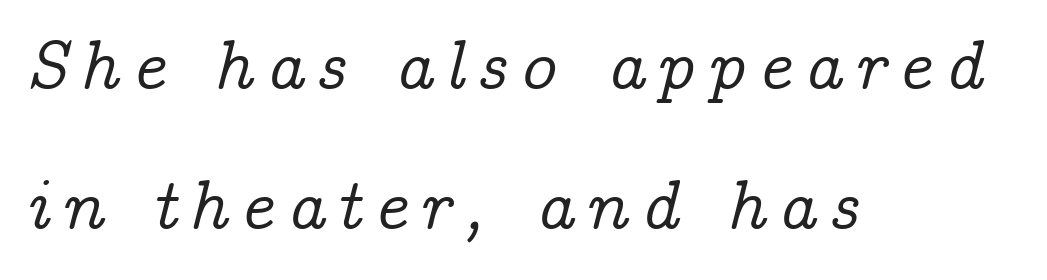
These lines stand farther apart than default settings would place them. The glyphs are unaccompanied by any horizontal stroke below them. The rendering anchors every line to the left-hand side. The glyphs in this specimen are seriffed. Compared with ordinary roman type, these characters are visibly tilted.
